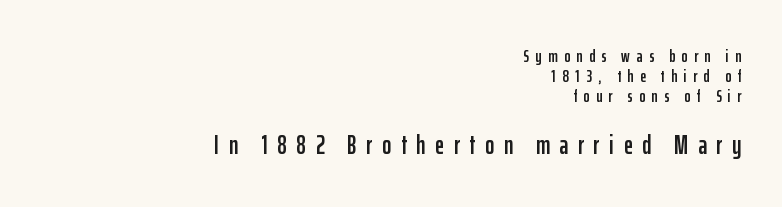
{"italic": "no", "underline": "no", "align": "right", "line_spacing": "tight", "line_spacing_ratio": 1.11, "letter_spacing": "wide", "letter_spacing_em": 0.36, "larger_block": "second", "size_ratio": 1.5, "glyph_px": 27}
